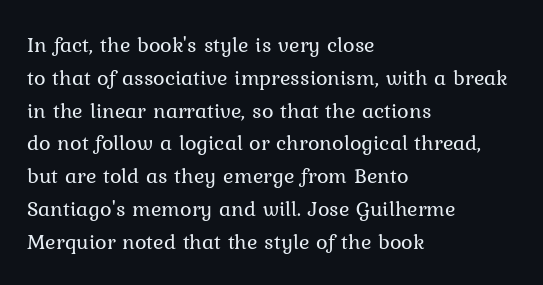
The image shows 22 px text type, upright; set left-aligned, normal line spacing (1.49x), normal letter spacing, not underlined.
